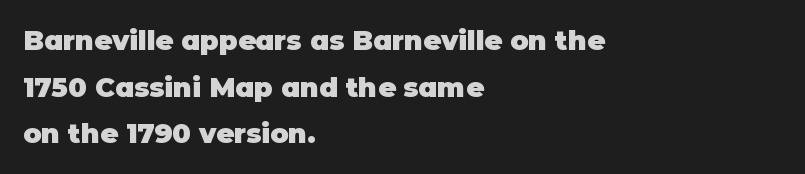
The image shows 27 px bold type, upright; set left-aligned, line spacing 1.73x, normal letter spacing, not underlined.
